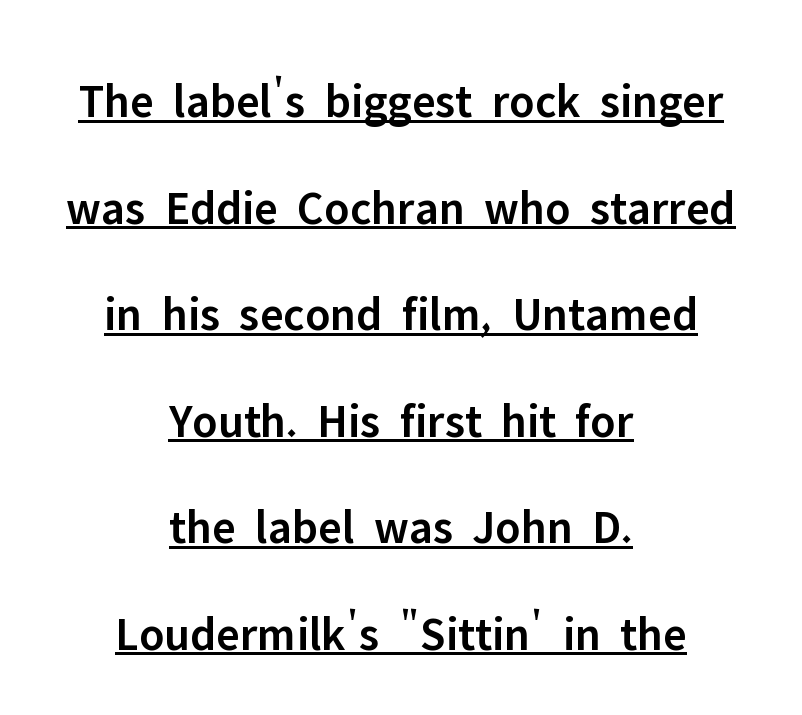
{"serif": "no", "italic": "no", "bold": "semi", "weight": "semibold", "width": "normal", "stroke_contrast": "low", "x_height": "medium", "monospaced": "no", "underline": "yes", "align": "center", "line_spacing": "loose", "line_spacing_ratio": 2.22, "letter_spacing": "normal", "letter_spacing_em": 0.0, "glyph_px": 48}
